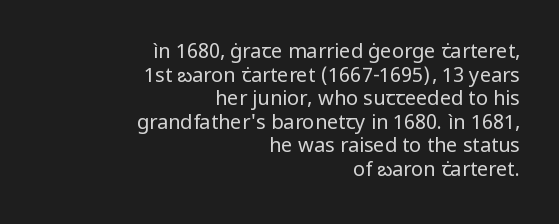
Alignment: flush right. Has an underline been added? It has not. Letter spacing: default. The type sits square on the baseline with zero lean.
